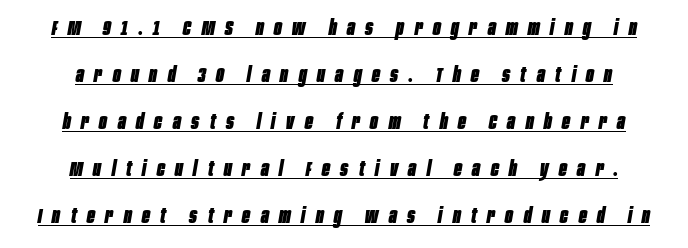
Where is the straight margin? There isn't one; the lines are centered. Decoration check: the copy is underlined. Honestly, the letter spacing is so wide it's the main thing you notice. In terms of weight, the rendering is a true, heavy bold.
